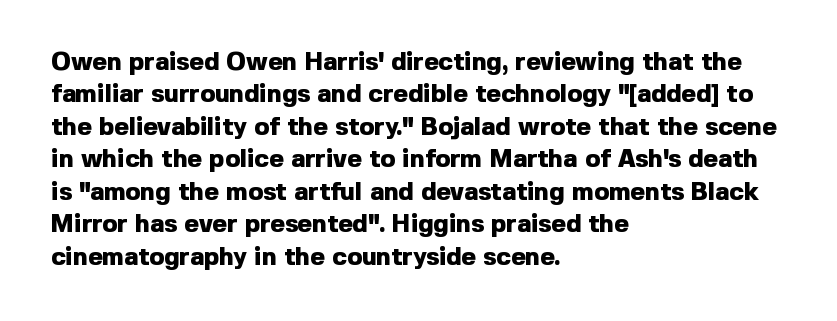
The image shows 25 px bold type, upright; set left-aligned, normal line spacing (1.3x), normal letter spacing, not underlined.
